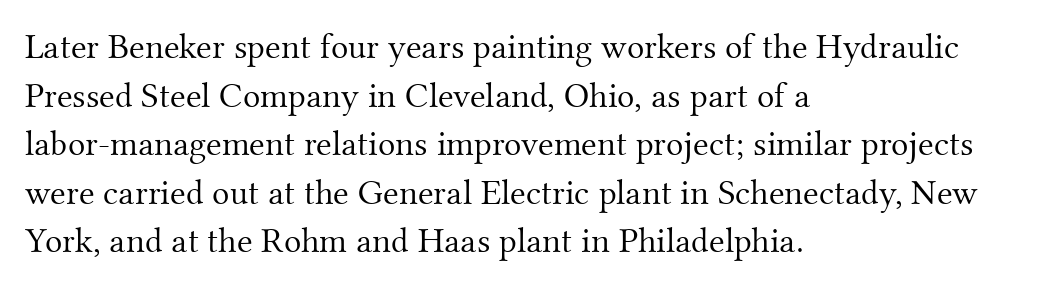
The image shows 36 px light serif type, upright; set left-aligned, normal line spacing (1.35x), normal letter spacing, not underlined; medium stroke contrast and a small x-height.
